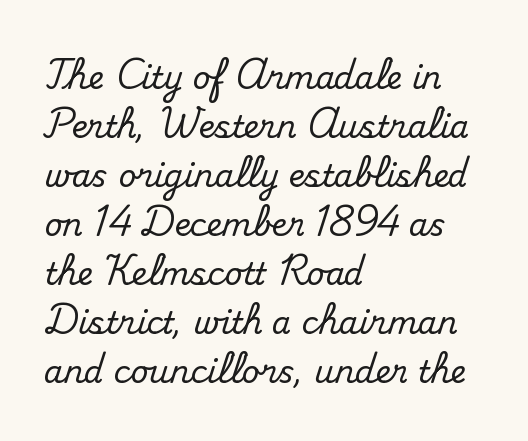
The image shows 31 px serif type; set left-aligned, normal line spacing (1.58x), normal letter spacing, not underlined; medium stroke contrast and a small x-height.
